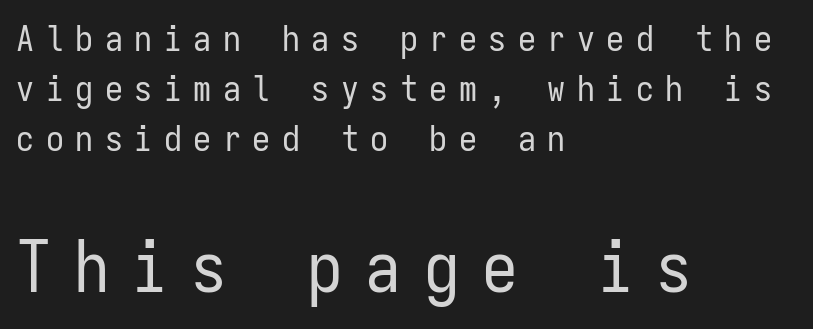
Q: Is the text bold? A: No.
Q: Is the text italic (slanted)? A: No, it is upright.
Q: Is the typeface a serif or a sans-serif typeface? A: Sans-serif.
Q: Is the text underlined? A: No.
Q: How is the paragraph aligned? A: Left-aligned.
Q: Is the spacing between letters normal or unusually wide? A: Unusually wide.
Q: Is the spacing between lines tight, normal or loose? A: Normal.
Q: Which block of text is set in a larger size, the first (top) or the second (bottom)? A: The second (bottom) one.
Q: Width (condensed, normal, or wide)? A: Condensed.
Q: Stroke contrast? A: Low.
Q: x-height? A: Medium.
Q: Monospaced? A: Yes.
